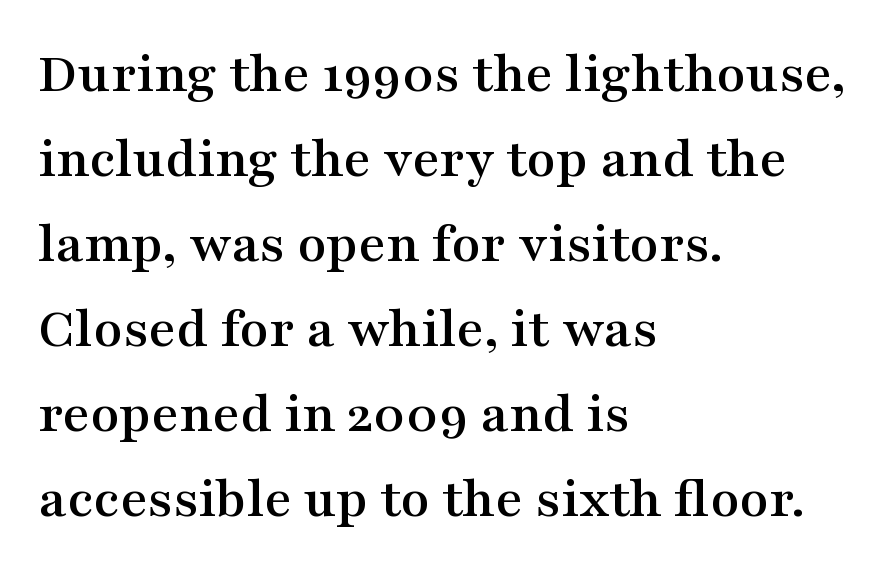
Is there much room between lines? A standard amount, neither cramped nor airy. Descender tails drop into unmarked territory. Serifs: yes, visible at the terminals of the letterforms. Characters follow at the spacing the type designer built in.
